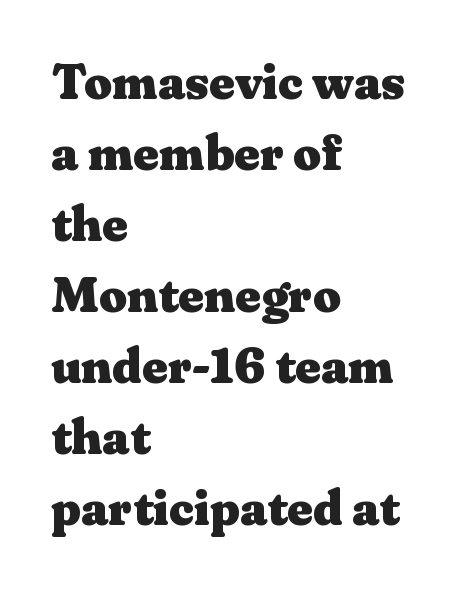
{"serif": "yes", "italic": "no", "bold": "yes", "weight": "heavy", "width": "wide", "stroke_contrast": "medium", "x_height": "medium", "monospaced": "no", "underline": "no", "align": "left", "line_spacing": "normal", "line_spacing_ratio": 1.45, "letter_spacing": "normal", "letter_spacing_em": 0.0, "glyph_px": 49}
